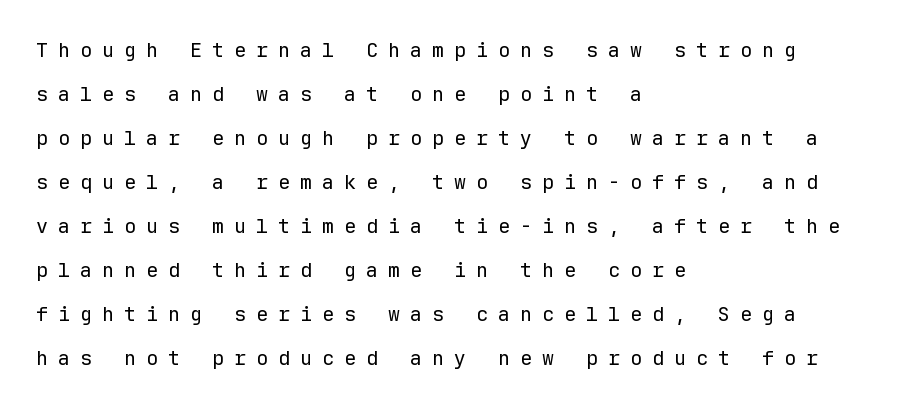
Q: Is the text bold? A: No.
Q: Is the text italic (slanted)? A: No, it is upright.
Q: Is the text underlined? A: No.
Q: How is the paragraph aligned? A: Left-aligned.
Q: Is the spacing between letters normal or unusually wide? A: Unusually wide.
Q: Is the spacing between lines tight, normal or loose? A: Loose.
